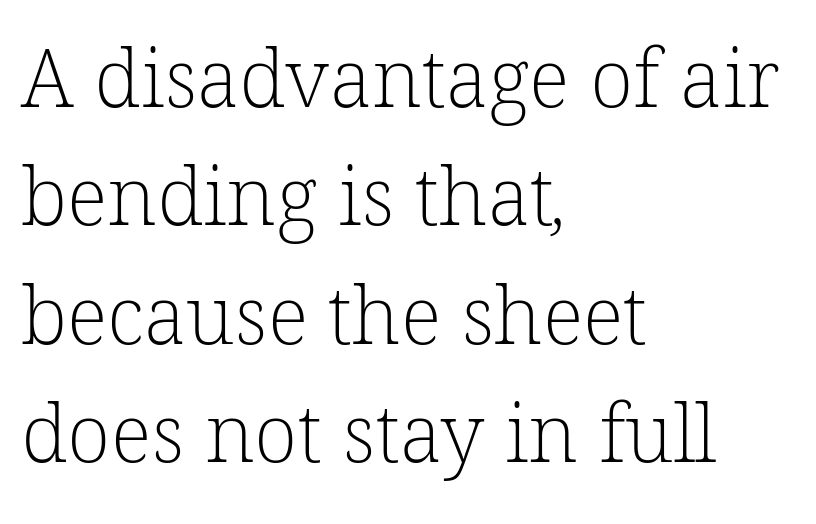
The image shows 80 px light serif type; set left-aligned, normal line spacing (1.48x), normal letter spacing, not underlined; low stroke contrast and a medium x-height.
